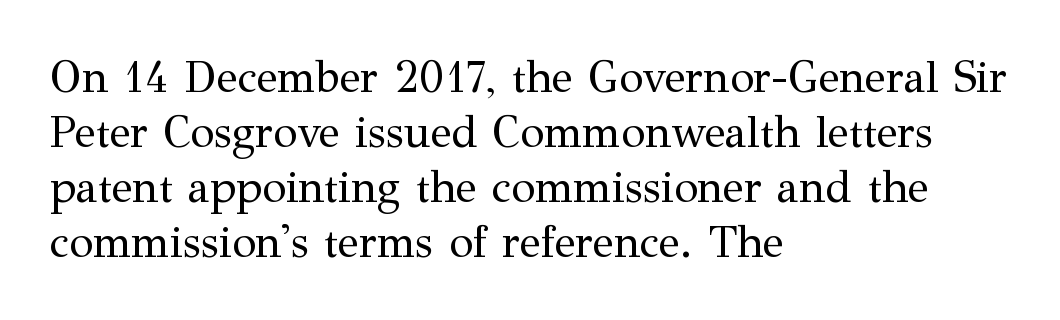
The image shows 44 px regular-weight serif type, upright; set left-aligned, normal line spacing (1.25x), normal letter spacing, not underlined; medium stroke contrast and a medium x-height.
